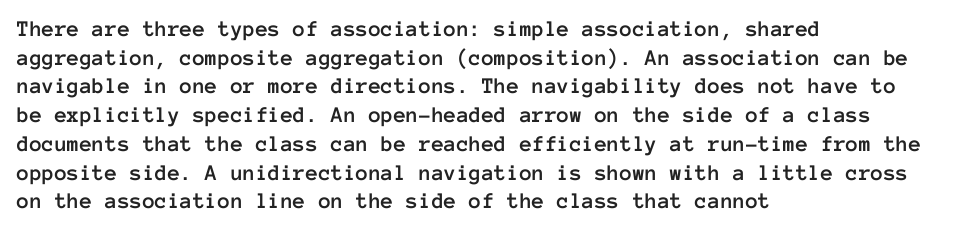
{"italic": "no", "underline": "no", "align": "left", "line_spacing": "normal", "line_spacing_ratio": 1.25, "letter_spacing": "normal", "letter_spacing_em": 0.0, "glyph_px": 23}
